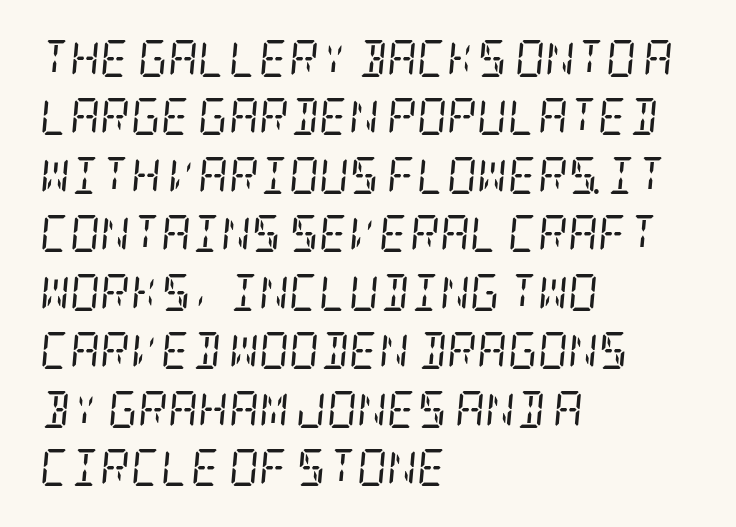
{"serif": "yes", "italic": "yes", "lean": "right", "slant_degrees": 5, "bold": "no", "weight": "regular", "width": "condensed", "stroke_contrast": "low", "x_height": "large", "underline": "no", "align": "left", "line_spacing": "normal", "line_spacing_ratio": 1.58, "letter_spacing": "normal", "letter_spacing_em": 0.0, "glyph_px": 37}
